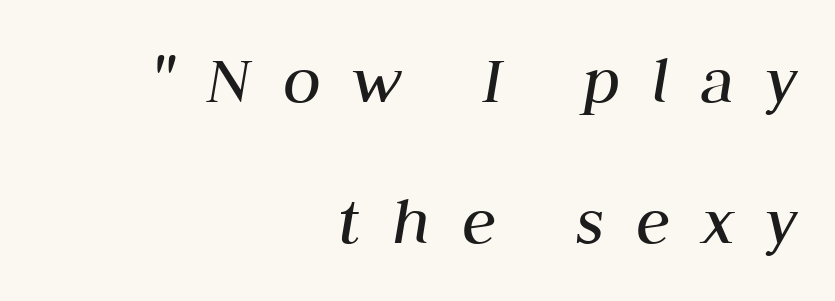
{"italic": "yes", "lean": "right", "slant_degrees": 10, "bold": "no", "weight": "regular", "width": "normal", "stroke_contrast": "medium", "x_height": "medium", "monospaced": "no", "underline": "no", "align": "right", "line_spacing": "loose", "line_spacing_ratio": 2.02, "letter_spacing": "wide", "letter_spacing_em": 0.45, "glyph_px": 70}
